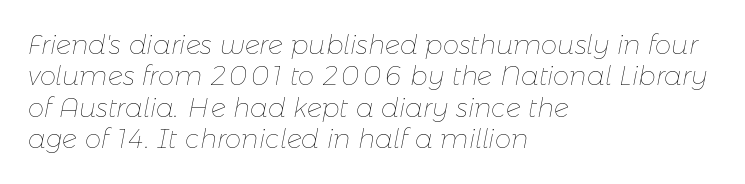
{"italic": "yes", "lean": "right", "slant_degrees": 11, "bold": "no", "underline": "no", "align": "left", "line_spacing_ratio": 1.21, "letter_spacing": "normal", "letter_spacing_em": 0.0, "glyph_px": 26}
